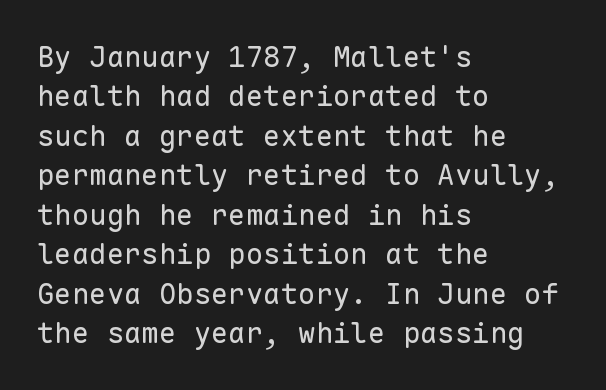
Between one letter and the next there's only the usual sliver of space. The area under the type is left untouched. Nope, not italic — everything's standing straight. A typesetter would call this monospace, since all characters share one set width. Successive baselines arrive at the customary interval.
